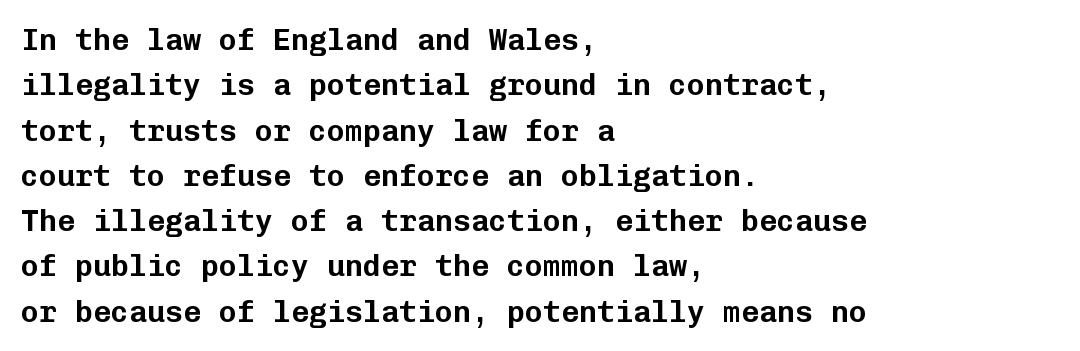
The image shows 30 px sans-serif type, upright, monospaced; set left-aligned, normal line spacing (1.51x), normal letter spacing, not underlined; low stroke contrast and a medium x-height.
